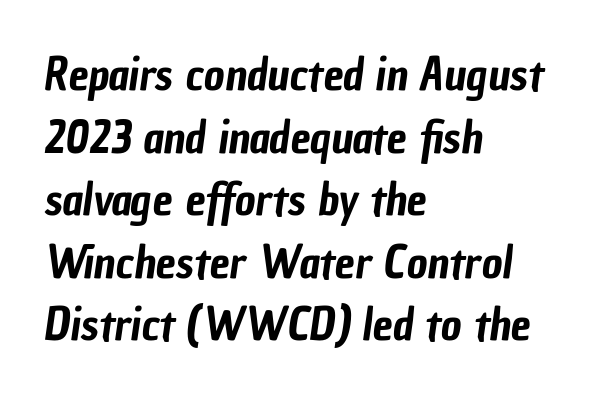
{"serif": "no", "width": "condensed", "stroke_contrast": "low", "x_height": "medium", "monospaced": "no", "underline": "no", "align": "left", "line_spacing": "normal", "line_spacing_ratio": 1.39, "letter_spacing": "normal", "letter_spacing_em": 0.0, "glyph_px": 45}
